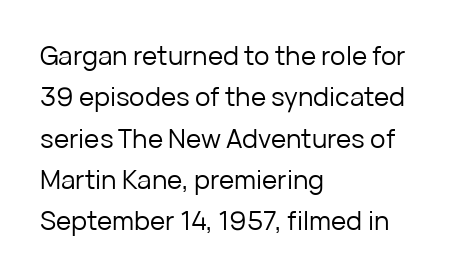
The image shows 26 px text type, upright; set left-aligned, normal line spacing (1.59x), normal letter spacing, not underlined.
